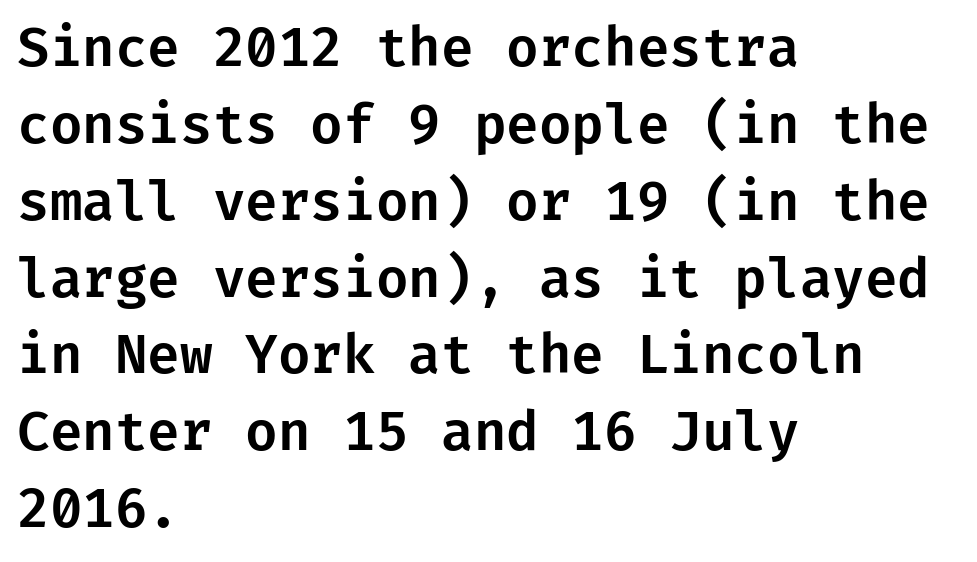
Default kerning and tracking; the words read as compact shapes. Casual observation: everything's shoved over to the left. If you drew a line through each stem, it would be perfectly vertical. The glyphs in this specimen are sans serif. Clear beneath every line of the passage. Vertically, the passage feels balanced, rows spaced as you'd expect.
